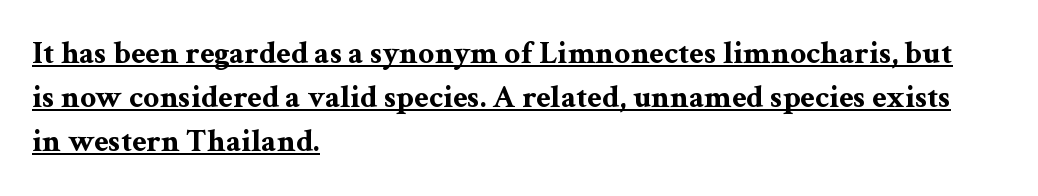
Q: Is the text bold? A: Yes.
Q: Is the text italic (slanted)? A: No, it is upright.
Q: Is the typeface a serif or a sans-serif typeface? A: Serif.
Q: Is the text underlined? A: Yes.
Q: How is the paragraph aligned? A: Left-aligned.
Q: Is the spacing between letters normal or unusually wide? A: Normal.
Q: Is the spacing between lines tight, normal or loose? A: Normal.
Q: Width (condensed, normal, or wide)? A: Wide.
Q: Stroke contrast? A: Medium.
Q: x-height? A: Medium.
Q: Monospaced? A: No.
